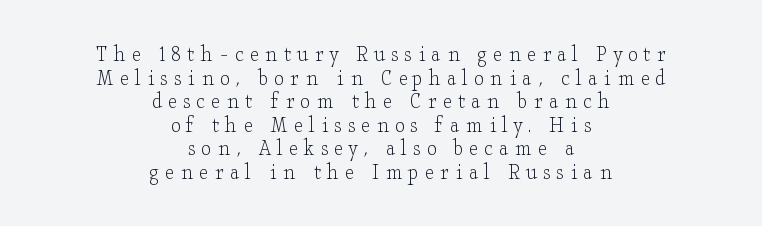
The image shows 24 px text type, upright; set centered, tight line spacing (0.98x), unusually wide letter spacing (+0.25 em), not underlined.
